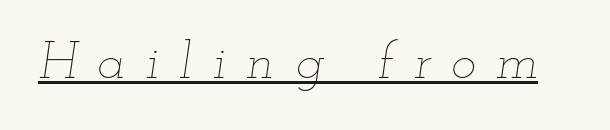
Q: Is the text bold? A: No.
Q: Is the text italic (slanted)? A: Yes, it leans right by about 12 degrees.
Q: Is the text underlined? A: Yes.
Q: Is the spacing between letters normal or unusually wide? A: Unusually wide.
Q: Width (condensed, normal, or wide)? A: Wide.
Q: Stroke contrast? A: Low.
Q: x-height? A: Small.
Q: Monospaced? A: No.
